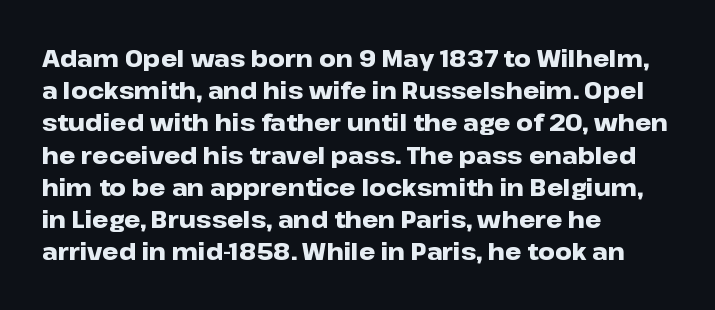
Teacher's note: observe the even left margin — that is flush-left alignment. Tracking here is standard; glyphs follow each other at the usual distance. Horizontal bands of white between lines are of average thickness. Is the type bold? Yes — the strokes are clearly thick and heavy. This is the regular roman posture of the typeface.
